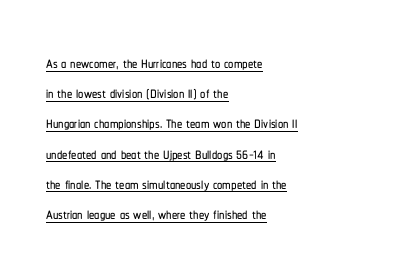
The image shows 21 px text type, upright; set left-aligned, normal line spacing (1.44x), normal letter spacing, underlined.
